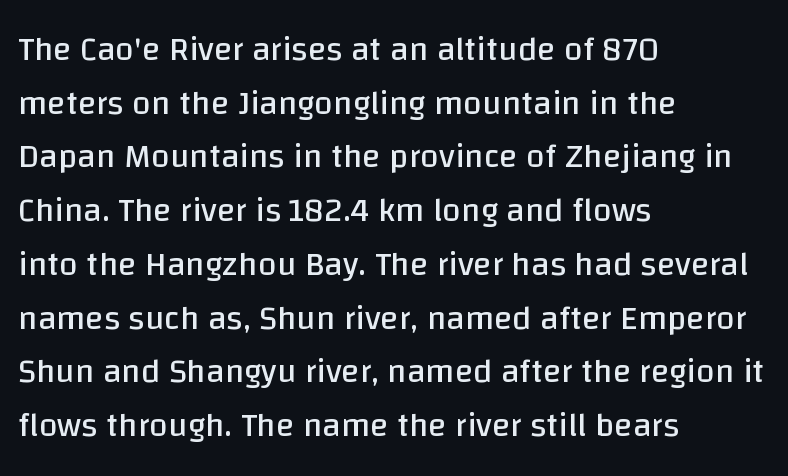
Q: Is the text bold? A: No.
Q: Is the text italic (slanted)? A: No, it is upright.
Q: Is the typeface a serif or a sans-serif typeface? A: Sans-serif.
Q: Is the text underlined? A: No.
Q: How is the paragraph aligned? A: Left-aligned.
Q: Is the spacing between letters normal or unusually wide? A: Normal.
Q: Is the spacing between lines tight, normal or loose? A: Normal.
Q: Width (condensed, normal, or wide)? A: Normal.
Q: Stroke contrast? A: Low.
Q: x-height? A: Large.
Q: Monospaced? A: No.
